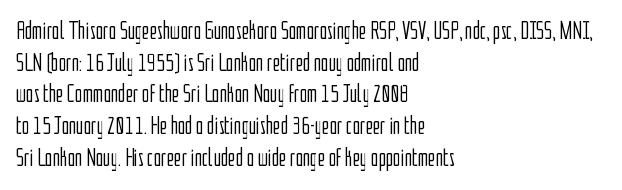
Q: Is the text bold? A: No.
Q: Is the text italic (slanted)? A: No, it is upright.
Q: Is the text underlined? A: No.
Q: How is the paragraph aligned? A: Left-aligned.
Q: Is the spacing between letters normal or unusually wide? A: Normal.
Q: Is the spacing between lines tight, normal or loose? A: Normal.
